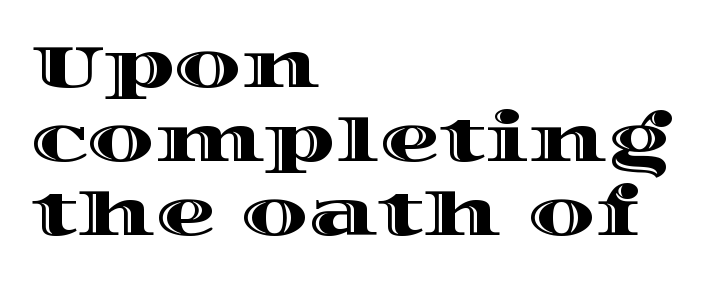
The tracking reads as untouched default to a designer's eye. Here the designer chose a conventional face with non-uniform glyph widths. Rendered with straight, roman letterforms. These lines stack with their left ends in a neat column.
